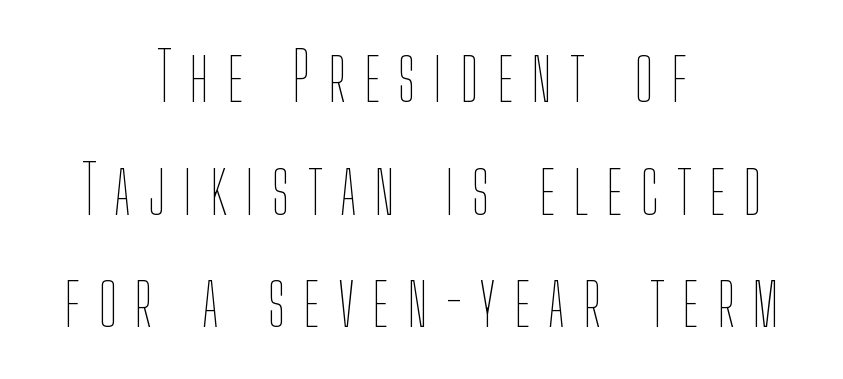
The image shows 67 px thin, condensed type, upright; set centered, normal line spacing (1.68x), unusually wide letter spacing (+0.27 em), not underlined; low stroke contrast and a medium x-height.
